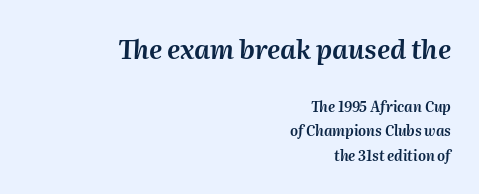
The image shows 26 px text type, italic (leaning right); set right-aligned, line spacing 1.76x, normal letter spacing, not underlined; the first (top) block is 1.86x larger.
